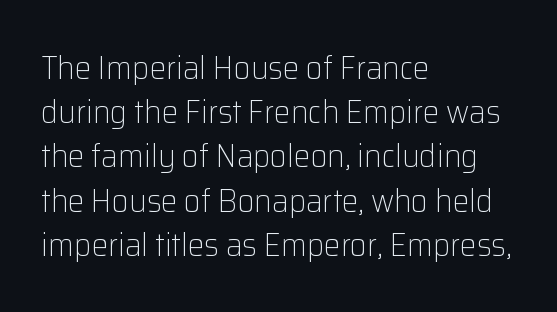
The image shows 33 px light sans-serif type, upright; set left-aligned, normal line spacing (1.34x), normal letter spacing, not underlined; low stroke contrast and a medium x-height.
